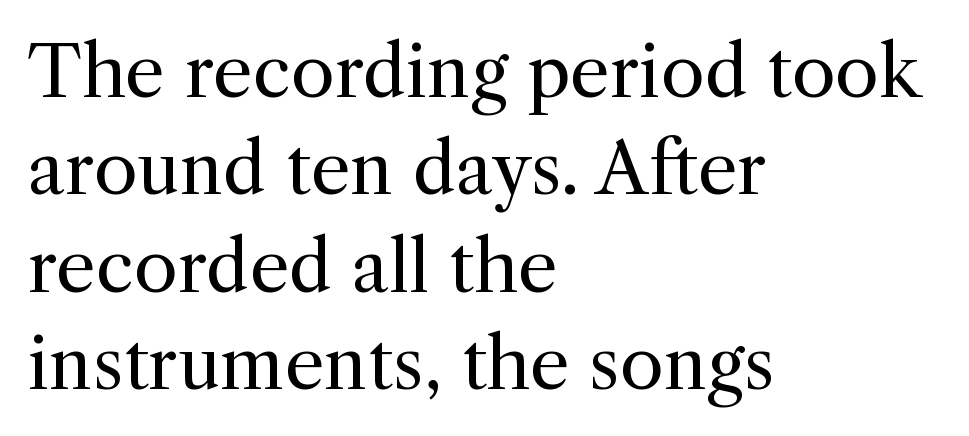
To sum up the face: it has serifs. Underline: absent. Horizontally, the lines are justified to the leading edge only. This reads as an unemphasized weight, regular at the heaviest.
